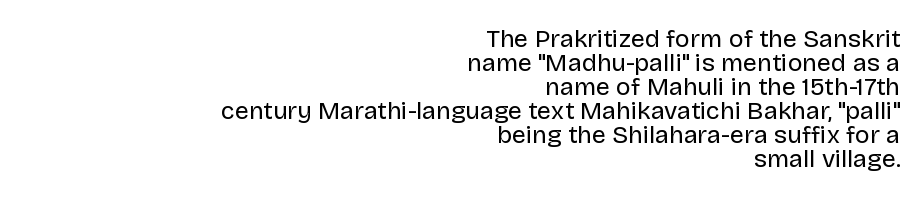
Bare-footed words on every line. These lines stack with their right ends in a neat column. Observe the ordinary spacing: letters are neighbours, not strangers. Stems here are at most as thick as an everyday book face.
